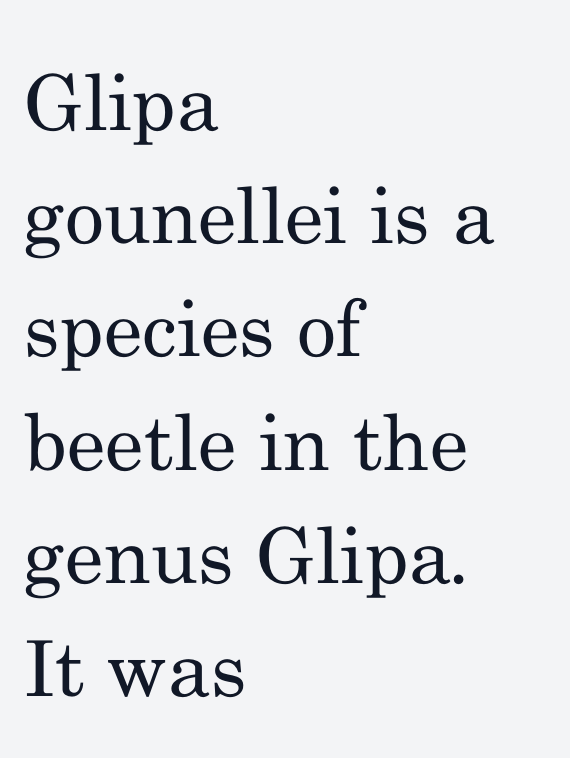
Q: Is the text bold? A: No.
Q: Is the text italic (slanted)? A: No, it is upright.
Q: Is the typeface a serif or a sans-serif typeface? A: Serif.
Q: Is the text underlined? A: No.
Q: How is the paragraph aligned? A: Left-aligned.
Q: Is the spacing between letters normal or unusually wide? A: Normal.
Q: Is the spacing between lines tight, normal or loose? A: Normal.
Q: Width (condensed, normal, or wide)? A: Normal.
Q: Stroke contrast? A: Medium.
Q: x-height? A: Small.
Q: Monospaced? A: No.
